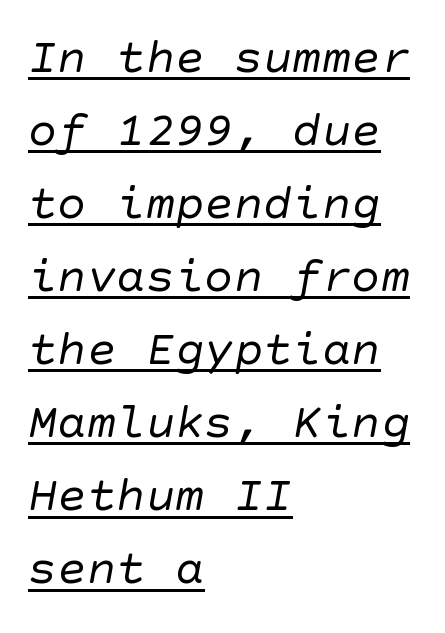
{"serif": "no", "bold": "no", "weight": "regular", "width": "normal", "stroke_contrast": "low", "x_height": "large", "underline": "yes", "align": "left", "line_spacing": "normal", "line_spacing_ratio": 1.49, "letter_spacing": "normal", "letter_spacing_em": 0.0, "glyph_px": 49}
